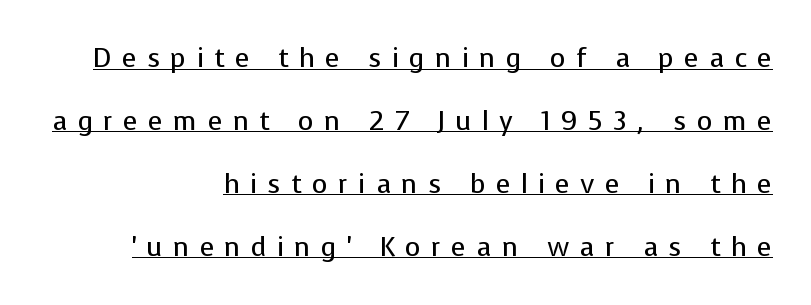
The image shows 27 px text type, upright; set right-aligned, loose line spacing (2.33x), unusually wide letter spacing (+0.38 em), underlined.
